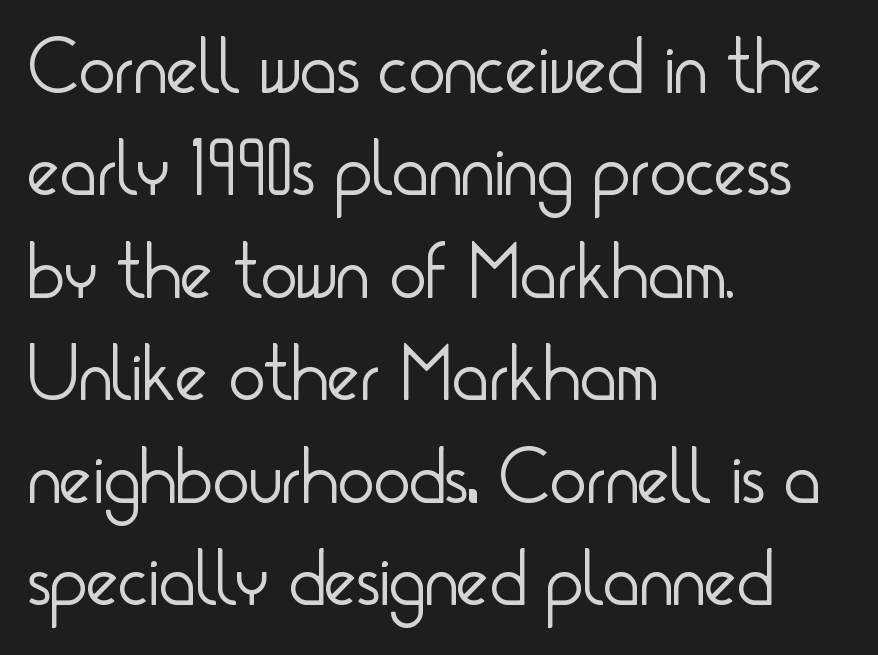
The image shows 77 px light, condensed sans-serif type, upright; set left-aligned, normal line spacing (1.33x), normal letter spacing, not underlined; low stroke contrast and a small x-height.
